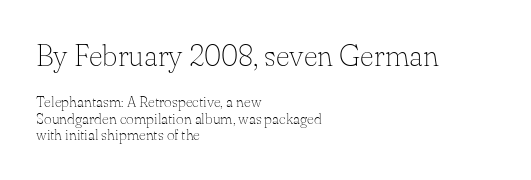
Q: Is the text bold? A: No.
Q: Is the text italic (slanted)? A: No, it is upright.
Q: Is the typeface a serif or a sans-serif typeface? A: Serif.
Q: Is the text underlined? A: No.
Q: How is the paragraph aligned? A: Left-aligned.
Q: Is the spacing between letters normal or unusually wide? A: Normal.
Q: Is the spacing between lines tight, normal or loose? A: Tight.
Q: Which block of text is set in a larger size, the first (top) or the second (bottom)? A: The first (top) one.
Q: Width (condensed, normal, or wide)? A: Normal.
Q: Stroke contrast? A: Low.
Q: x-height? A: Small.
Q: Monospaced? A: No.
